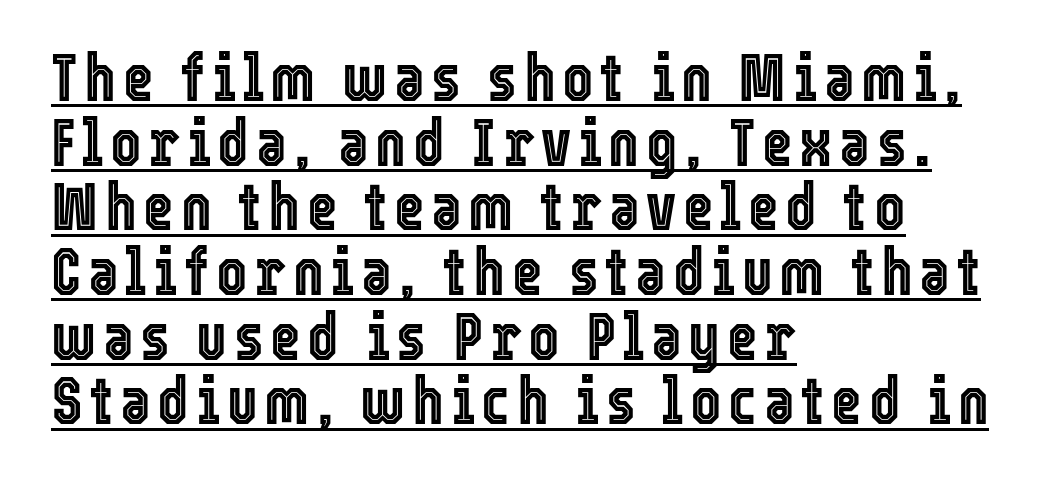
Which margin do the lines hug? The left one — the right edge is uneven. Each letter keeps its own natural width here, so spacing adapts to shape. Students, observe the line beneath the letters — that is underlining. Quick note: not italic, upright. The rendering uses a small line-height, squeezing the rows.
